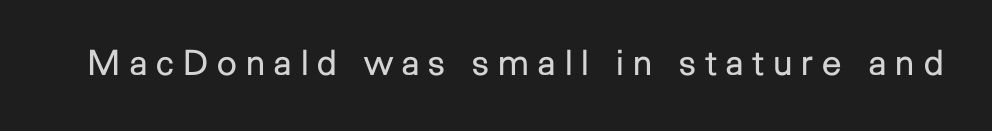
Q: Is the text bold? A: No.
Q: Is the text italic (slanted)? A: No, it is upright.
Q: Is the typeface a serif or a sans-serif typeface? A: Sans-serif.
Q: Is the text underlined? A: No.
Q: Is the spacing between letters normal or unusually wide? A: Unusually wide.
Q: Width (condensed, normal, or wide)? A: Normal.
Q: Stroke contrast? A: Low.
Q: x-height? A: Medium.
Q: Monospaced? A: No.
